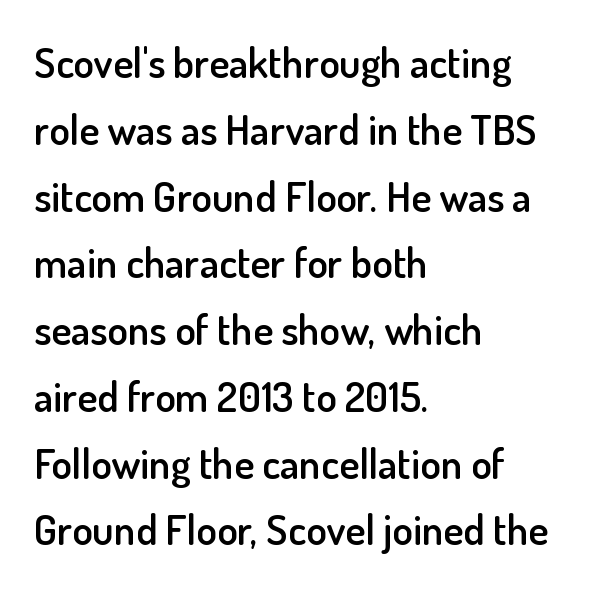
Q: Is the text bold? A: Semi-bold.
Q: Is the text italic (slanted)? A: No, it is upright.
Q: Is the typeface a serif or a sans-serif typeface? A: Sans-serif.
Q: Is the text underlined? A: No.
Q: How is the paragraph aligned? A: Left-aligned.
Q: Is the spacing between letters normal or unusually wide? A: Normal.
Q: Is the spacing between lines tight, normal or loose? A: Normal.
Q: Width (condensed, normal, or wide)? A: Normal.
Q: Stroke contrast? A: Low.
Q: x-height? A: Small.
Q: Monospaced? A: No.
